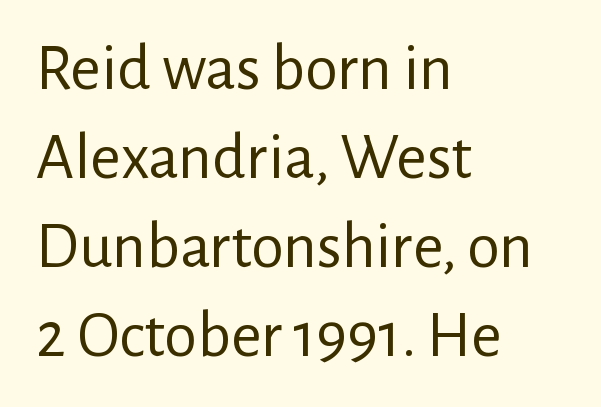
Q: Is the text bold? A: No.
Q: Is the text italic (slanted)? A: No, it is upright.
Q: Is the typeface a serif or a sans-serif typeface? A: Sans-serif.
Q: Is the text underlined? A: No.
Q: How is the paragraph aligned? A: Left-aligned.
Q: Is the spacing between letters normal or unusually wide? A: Normal.
Q: Is the spacing between lines tight, normal or loose? A: Normal.
Q: Width (condensed, normal, or wide)? A: Normal.
Q: Stroke contrast? A: Low.
Q: x-height? A: Medium.
Q: Monospaced? A: No.
